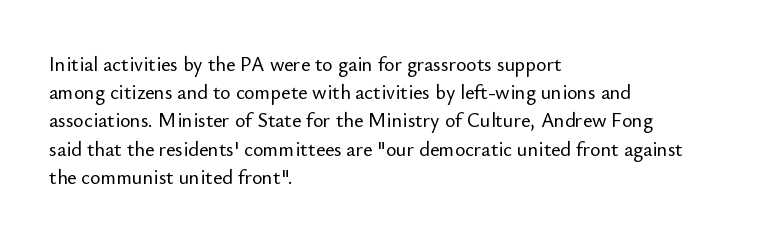
{"italic": "no", "underline": "no", "align": "left", "line_spacing": "normal", "line_spacing_ratio": 1.41, "letter_spacing": "normal", "letter_spacing_em": 0.0, "glyph_px": 20}
